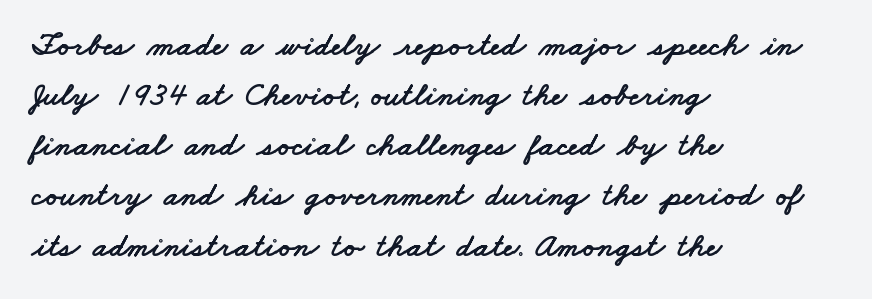
These lines are set flush left with a ragged right edge. The designer went with a sans here, leaving each stem footless. Think of a printed novel: that variable character pitch is what you see here. Letter spacing: default. The words here are not underlined.
